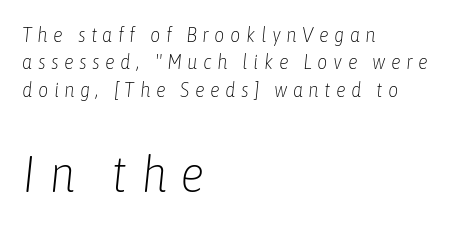
{"italic": "yes", "lean": "right", "slant_degrees": 6, "bold": "no", "weight": "light", "width": "condensed", "stroke_contrast": "low", "x_height": "medium", "monospaced": "no", "underline": "no", "align": "left", "line_spacing": "normal", "line_spacing_ratio": 1.37, "letter_spacing": "wide", "letter_spacing_em": 0.27, "larger_block": "second", "size_ratio": 2.5, "glyph_px": 50}
